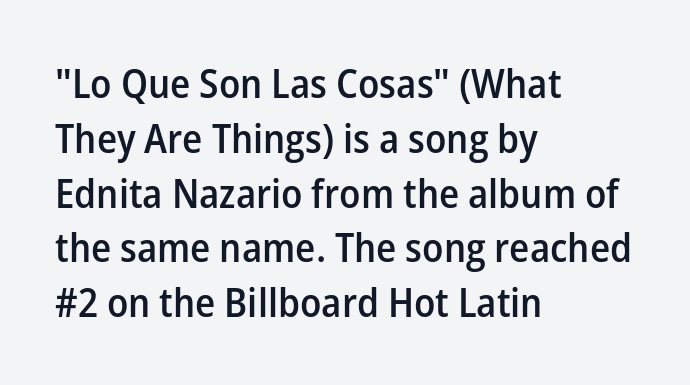
{"serif": "no", "italic": "no", "bold": "semi", "weight": "semibold", "width": "normal", "stroke_contrast": "low", "x_height": "medium", "monospaced": "no", "underline": "no", "align": "left", "line_spacing": "normal", "line_spacing_ratio": 1.37, "letter_spacing": "normal", "letter_spacing_em": 0.0, "glyph_px": 40}
